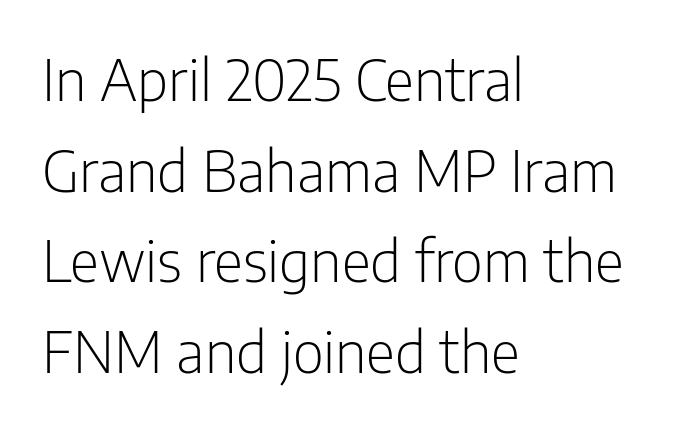
{"serif": "no", "italic": "no", "bold": "no", "weight": "light", "width": "condensed", "stroke_contrast": "low", "x_height": "medium", "monospaced": "no", "underline": "no", "align": "left", "line_spacing": "normal", "line_spacing_ratio": 1.59, "letter_spacing": "normal", "letter_spacing_em": 0.0, "glyph_px": 57}
